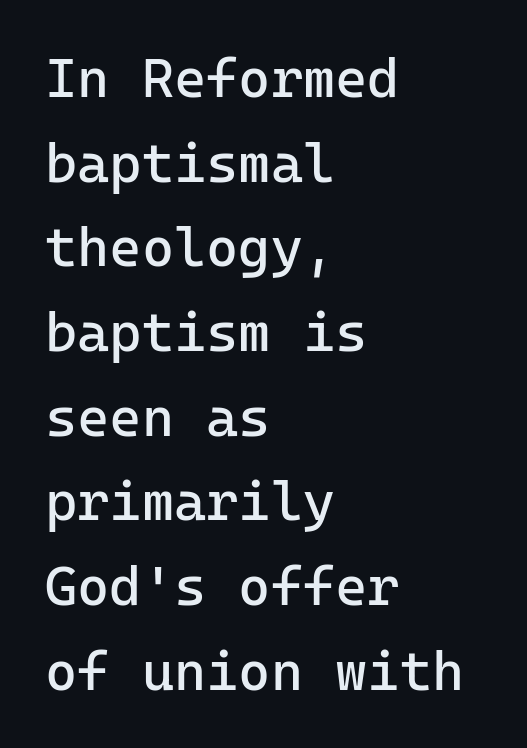
Is the type heavy? It reads as light-to-regular instead. Regarding leading, the lines here are spaced in the standard way. A typesetter would mark this as roman, not italic. No extra tracking has been applied to these lines.
